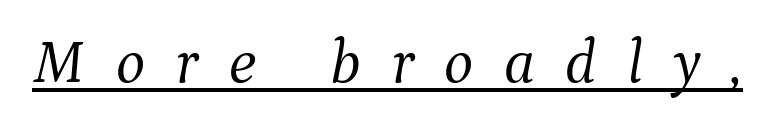
This sample has the flowing, uneven cadence of proportional lettering. The rendering uses the underline text-decoration. This sample uses expanded letter spacing, leaving extra air between glyphs. You can tell from the footed stems that serif type was used.
